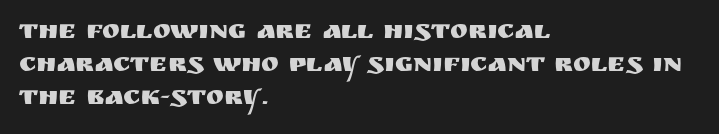
The image shows 27 px text type, upright; set left-aligned, line spacing 1.22x, normal letter spacing, not underlined.
